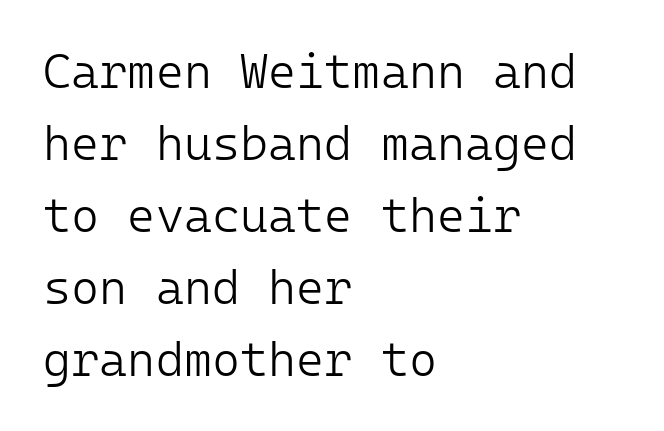
{"serif": "no", "italic": "no", "bold": "no", "weight": "light", "width": "normal", "stroke_contrast": "low", "x_height": "medium", "monospaced": "yes", "underline": "no", "align": "left", "line_spacing": "normal", "line_spacing_ratio": 1.5, "letter_spacing": "normal", "letter_spacing_em": 0.0, "glyph_px": 48}
